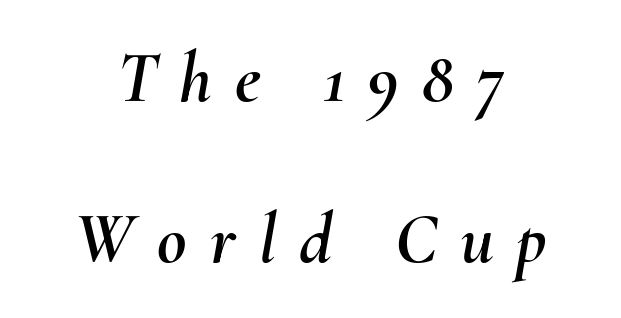
Q: Is the text italic (slanted)? A: Yes, it leans right by about 10 degrees.
Q: Is the text underlined? A: No.
Q: Is the spacing between letters normal or unusually wide? A: Unusually wide.
Q: Is the spacing between lines tight, normal or loose? A: Loose.
Q: Width (condensed, normal, or wide)? A: Normal.
Q: Stroke contrast? A: Medium.
Q: x-height? A: Small.
Q: Monospaced? A: No.
